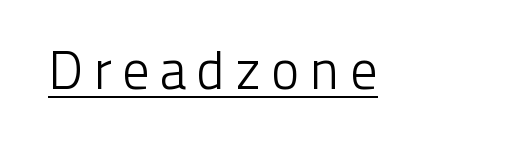
Q: Is the text bold? A: No.
Q: Is the text italic (slanted)? A: No, it is upright.
Q: Is the typeface a serif or a sans-serif typeface? A: Sans-serif.
Q: Is the text underlined? A: Yes.
Q: Width (condensed, normal, or wide)? A: Normal.
Q: Stroke contrast? A: Low.
Q: x-height? A: Medium.
Q: Monospaced? A: No.
